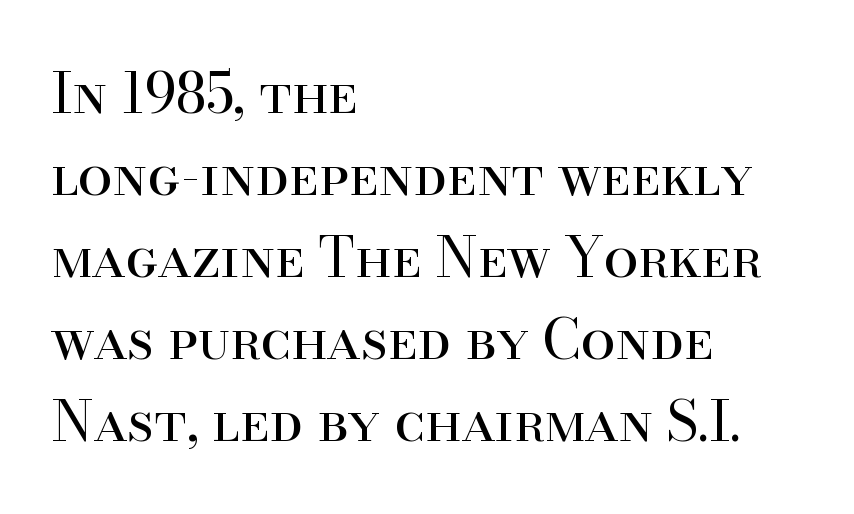
{"serif": "yes", "italic": "no", "bold": "no", "weight": "regular", "width": "normal", "stroke_contrast": "high", "x_height": "small", "monospaced": "no", "underline": "no", "align": "left", "line_spacing": "normal", "line_spacing_ratio": 1.49, "letter_spacing": "normal", "letter_spacing_em": 0.0, "glyph_px": 55}
